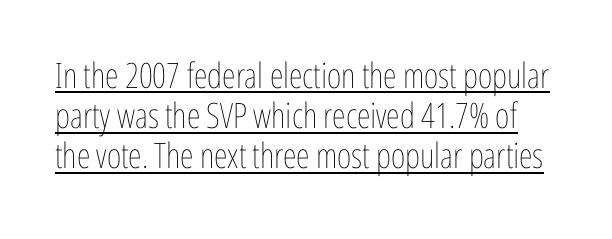
The image shows 35 px thin, condensed type, upright; set tight line spacing (1.15x), normal letter spacing, underlined; low stroke contrast and a medium x-height.
